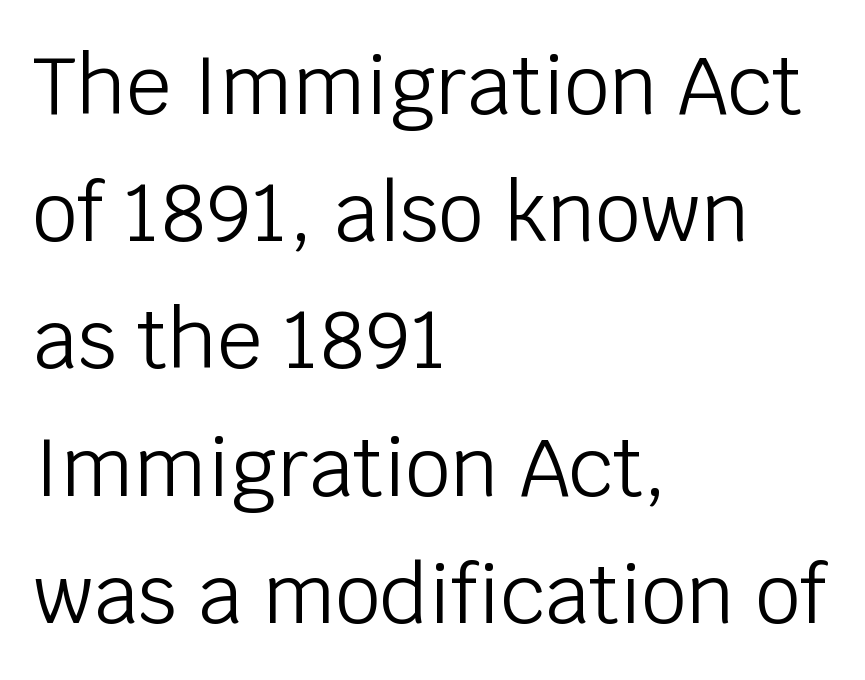
Q: Is the text bold? A: No.
Q: Is the text italic (slanted)? A: No, it is upright.
Q: Is the typeface a serif or a sans-serif typeface? A: Sans-serif.
Q: Is the text underlined? A: No.
Q: How is the paragraph aligned? A: Left-aligned.
Q: Is the spacing between letters normal or unusually wide? A: Normal.
Q: Is the spacing between lines tight, normal or loose? A: Normal.
Q: Width (condensed, normal, or wide)? A: Normal.
Q: Stroke contrast? A: Low.
Q: x-height? A: Large.
Q: Monospaced? A: No.
